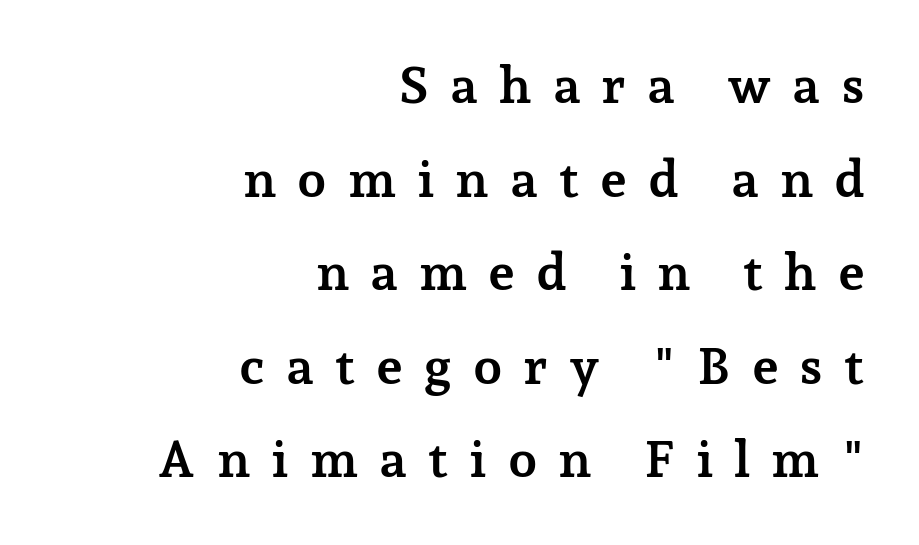
Q: Is the text bold? A: Yes.
Q: Is the text italic (slanted)? A: No, it is upright.
Q: Is the typeface a serif or a sans-serif typeface? A: Serif.
Q: Is the text underlined? A: No.
Q: How is the paragraph aligned? A: Right-aligned.
Q: Is the spacing between letters normal or unusually wide? A: Unusually wide.
Q: Width (condensed, normal, or wide)? A: Normal.
Q: Stroke contrast? A: Low.
Q: x-height? A: Medium.
Q: Monospaced? A: No.
